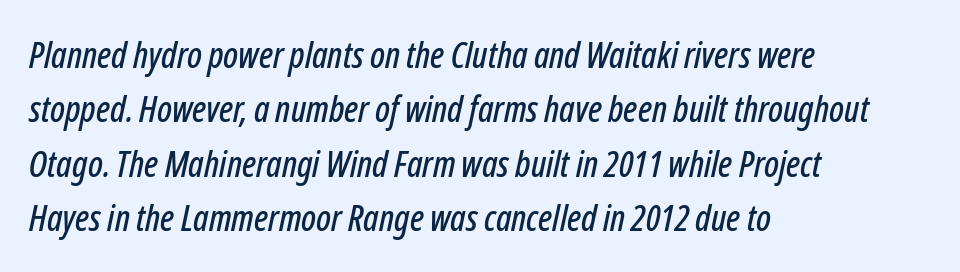
The face used here is rendered with its standard letterfit. Clear beneath every line of the passage. The designer left line spacing at the default. The setting favours the left margin, as ordinary paragraphs usually do.
